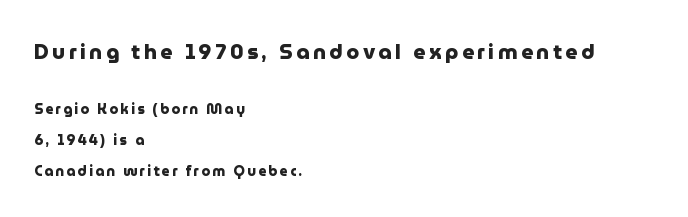
A bare baseline throughout the passage. Teacher's note: observe the even left margin — that is flush-left alignment. Whoever set this made the first block the dominant, larger element. Typesetter's note: full bold, strokes at maximum text heaviness. Does the lettering tilt? It doesn't — this is upright.
